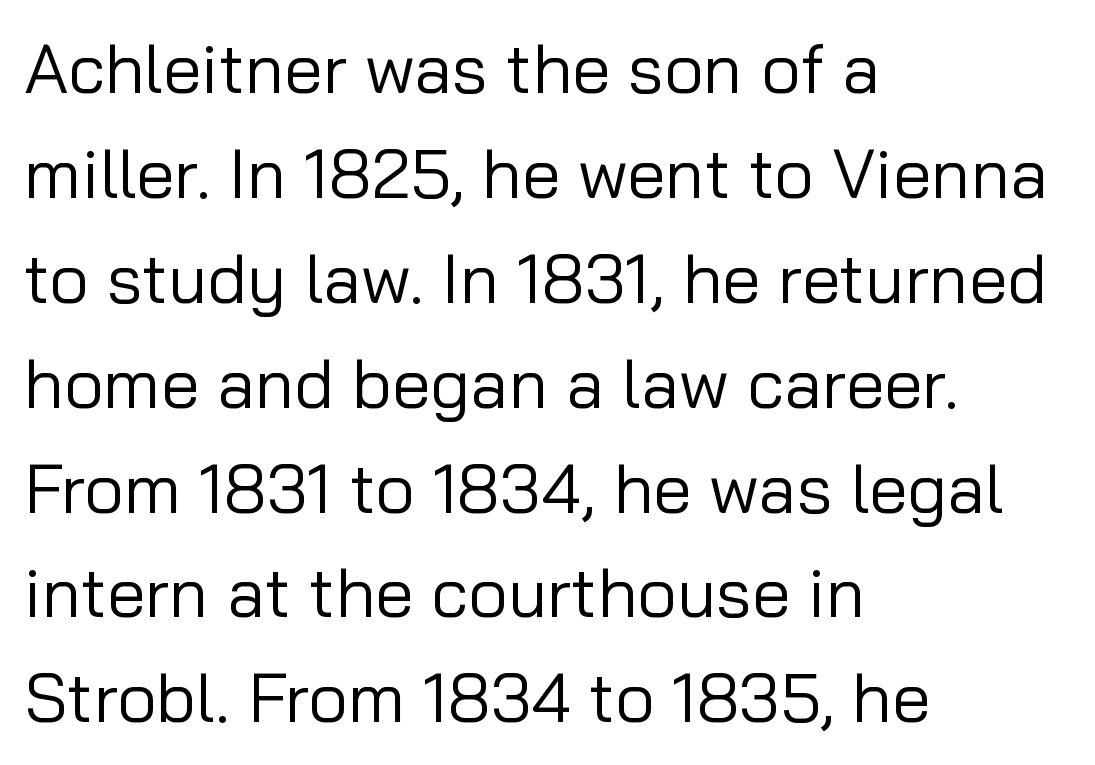
The image shows 69 px regular-weight sans-serif type, upright; set left-aligned, normal line spacing (1.52x), normal letter spacing, not underlined; low stroke contrast and a medium x-height.
